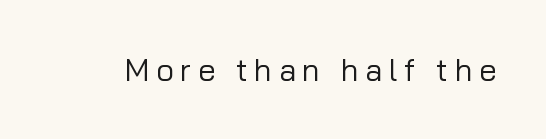
{"serif": "no", "italic": "no", "bold": "no", "weight": "regular", "width": "normal", "stroke_contrast": "low", "x_height": "medium", "monospaced": "no", "underline": "no", "letter_spacing": "wide", "letter_spacing_em": 0.21, "glyph_px": 31}
